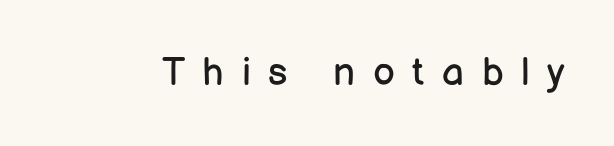
{"serif": "no", "italic": "no", "bold": "no", "weight": "regular", "width": "normal", "stroke_contrast": "low", "x_height": "medium", "monospaced": "no", "underline": "no", "letter_spacing": "wide", "letter_spacing_em": 0.45, "glyph_px": 39}
